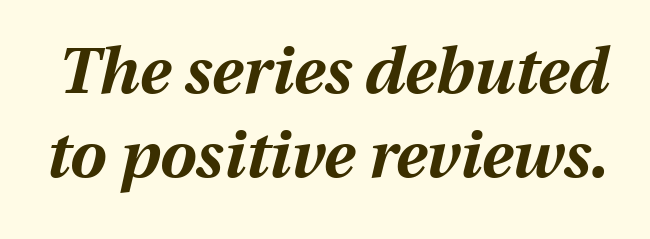
The image shows 65 px bold type, italic (leaning right); set normal line spacing (1.3x), normal letter spacing, not underlined; medium stroke contrast and a medium x-height.
